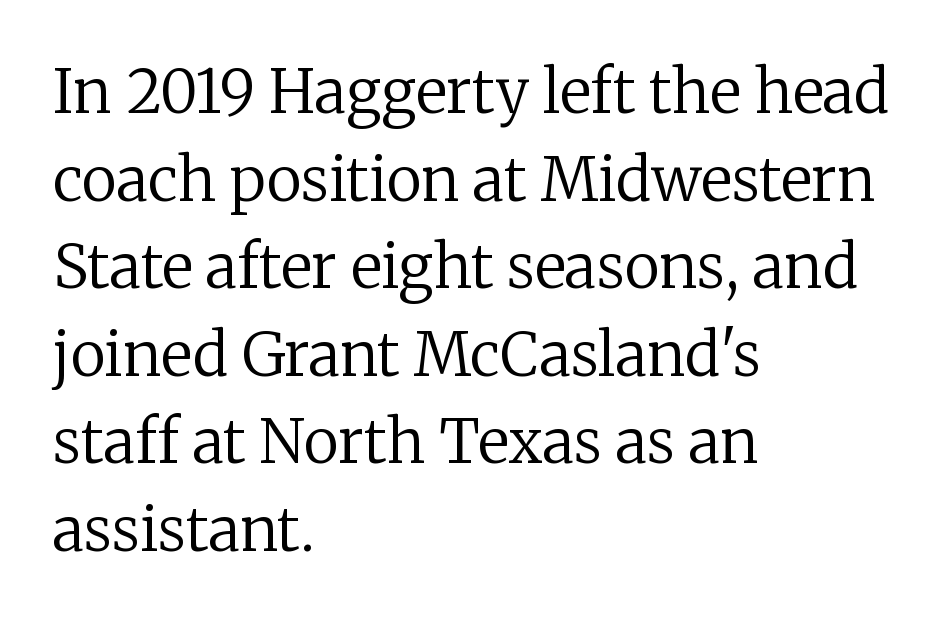
{"serif": "yes", "italic": "no", "bold": "no", "weight": "regular", "width": "normal", "stroke_contrast": "low", "x_height": "medium", "monospaced": "no", "underline": "no", "align": "left", "line_spacing": "normal", "line_spacing_ratio": 1.46, "letter_spacing": "normal", "letter_spacing_em": 0.0, "glyph_px": 60}
